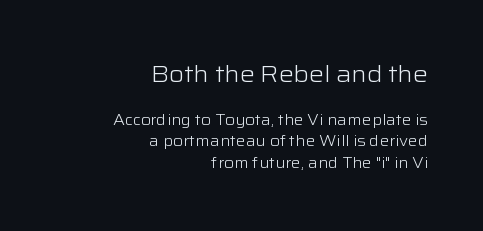
Q: Is the text bold? A: No.
Q: Is the text italic (slanted)? A: No, it is upright.
Q: Is the text underlined? A: No.
Q: How is the paragraph aligned? A: Right-aligned.
Q: Is the spacing between letters normal or unusually wide? A: Normal.
Q: Is the spacing between lines tight, normal or loose? A: Normal.
Q: Which block of text is set in a larger size, the first (top) or the second (bottom)? A: The first (top) one.
